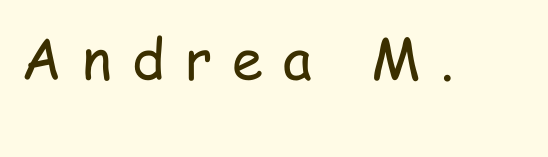
The image shows 56 px regular-weight, condensed sans-serif type, upright; set unusually wide letter spacing (+0.36 em), not underlined; low stroke contrast and a medium x-height.
